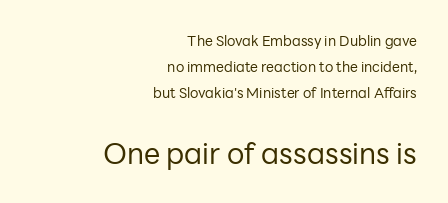
Q: Is the text bold? A: No.
Q: Is the text italic (slanted)? A: No, it is upright.
Q: Is the typeface a serif or a sans-serif typeface? A: Sans-serif.
Q: Is the text underlined? A: No.
Q: How is the paragraph aligned? A: Right-aligned.
Q: Is the spacing between letters normal or unusually wide? A: Normal.
Q: Which block of text is set in a larger size, the first (top) or the second (bottom)? A: The second (bottom) one.
Q: Width (condensed, normal, or wide)? A: Normal.
Q: Stroke contrast? A: Low.
Q: x-height? A: Medium.
Q: Monospaced? A: No.
